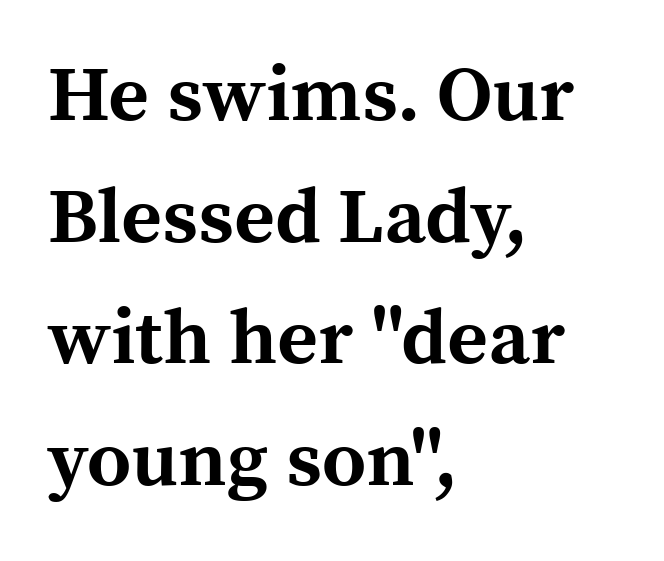
Inter-character spacing is left at the font's built-in metrics. The zone under the glyphs is completely vacant. Style check: upright. These lines sit exactly where default settings would place them. A classic flush-left, rag-right setting is used for this passage. Character widths vary here, with narrow letters taking less room than wide ones.
